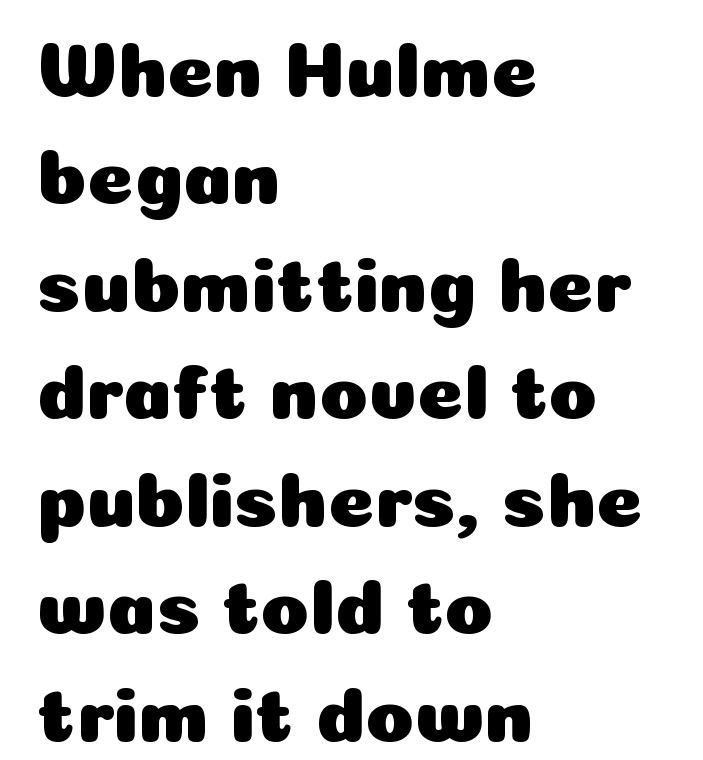
The image shows 79 px sans-serif type, upright; set left-aligned, normal line spacing (1.36x), normal letter spacing, not underlined; low stroke contrast and a medium x-height.
